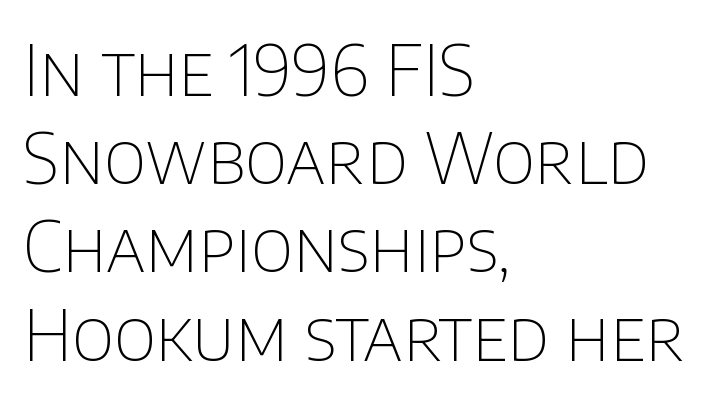
Nobody drew a line under any word here. Line spacing here is normal. Unlike a traditional serif, this face leaves its strokes unadorned. This sample uses an upright cut, with every glyph sitting square on the baseline.
